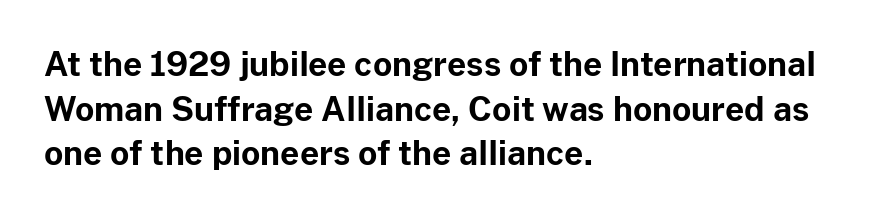
{"serif": "no", "italic": "no", "bold": "yes", "weight": "bold", "width": "normal", "stroke_contrast": "low", "x_height": "medium", "monospaced": "no", "underline": "no", "align": "left", "line_spacing": "normal", "line_spacing_ratio": 1.35, "letter_spacing": "normal", "letter_spacing_em": 0.0, "glyph_px": 33}
